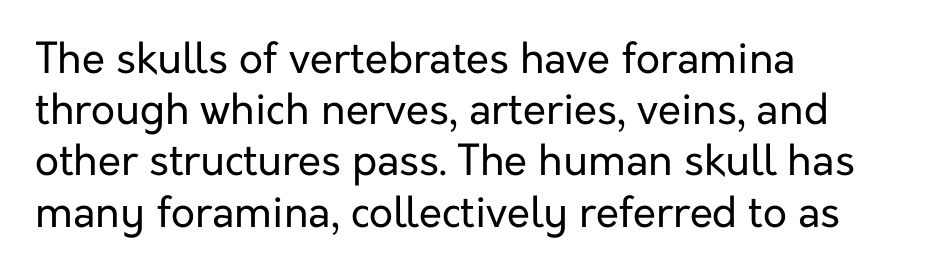
How are the letters spaced? Ordinarily, with no added tracking. This rendering uses left alignment, leaving the right contour irregular. The type family on display is of the sans-serif kind. Clear beneath every line of the passage. Is this a fixed-width face? No — the glyphs have proportional, varying widths.
